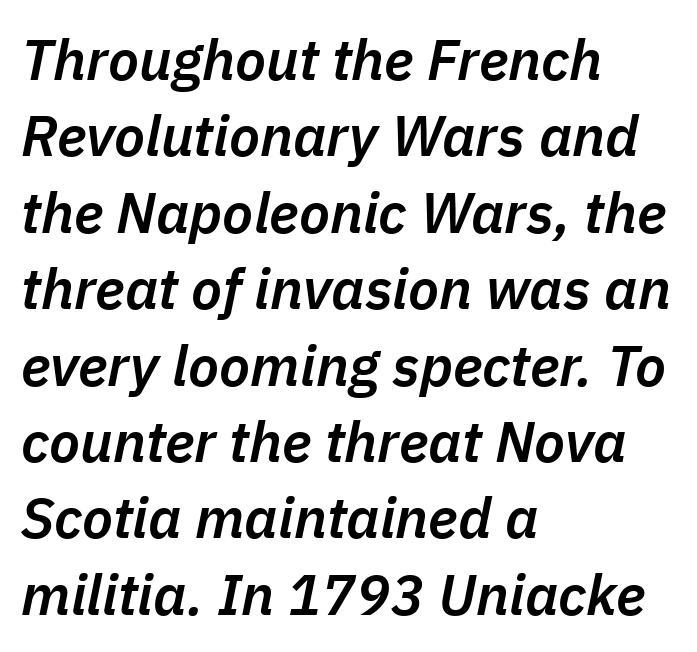
{"italic": "yes", "lean": "right", "slant_degrees": 11, "bold": "semi", "weight": "semibold", "width": "normal", "stroke_contrast": "low", "x_height": "medium", "monospaced": "no", "underline": "no", "align": "left", "line_spacing": "normal", "line_spacing_ratio": 1.34, "letter_spacing": "normal", "letter_spacing_em": 0.0, "glyph_px": 57}
